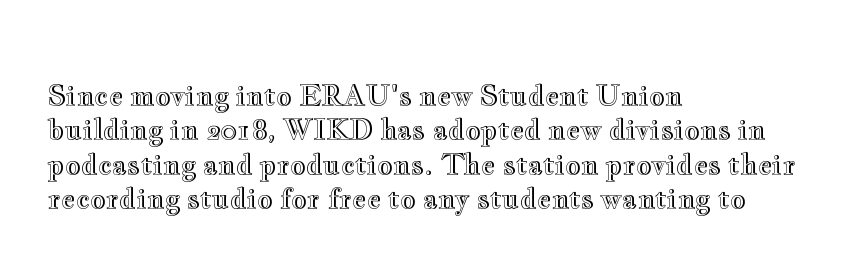
Q: Is the text italic (slanted)? A: No, it is upright.
Q: Is the text underlined? A: No.
Q: How is the paragraph aligned? A: Left-aligned.
Q: Is the spacing between letters normal or unusually wide? A: Normal.
Q: Is the spacing between lines tight, normal or loose? A: Normal.
